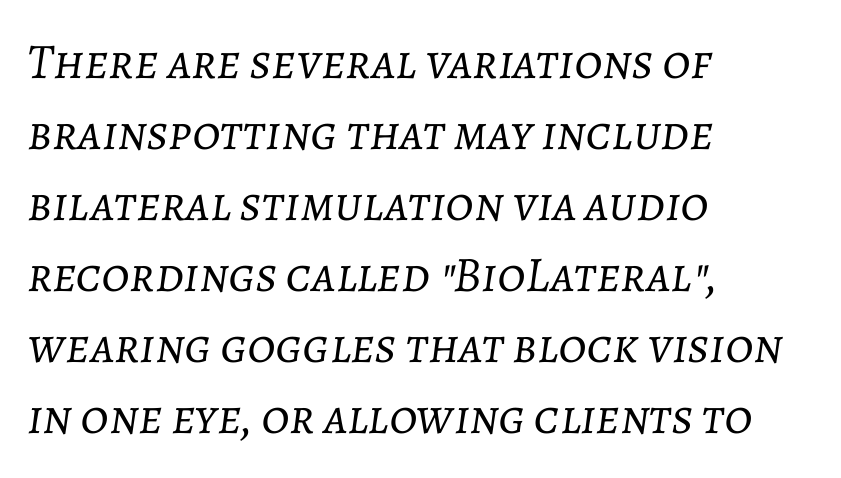
The image shows 50 px light type, italic (leaning right); set left-aligned, normal line spacing (1.42x), normal letter spacing, not underlined; low stroke contrast and a medium x-height.
